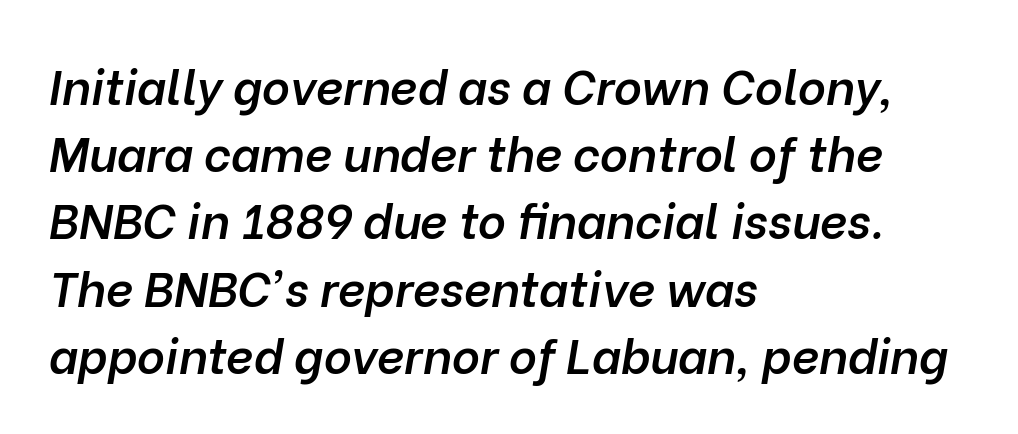
The image shows 48 px semibold type, italic (leaning right); set left-aligned, normal line spacing (1.4x), normal letter spacing, not underlined; low stroke contrast and a medium x-height.
